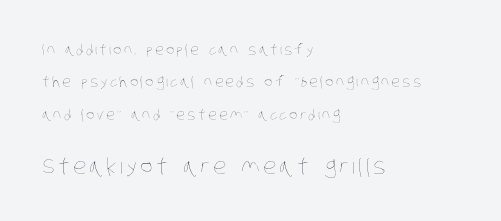
Teacher's note: observe the even left margin — that is flush-left alignment. Nothing heavy about these letters — not bold at all. Type without underlining. Interline gaps are noticeably wide in this sample.
